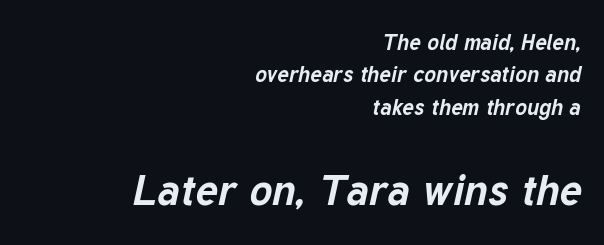
The image shows 43 px bold type, italic (leaning right); set right-aligned, normal line spacing (1.47x), normal letter spacing, not underlined; the second (bottom) block is 1.95x larger; low stroke contrast and a medium x-height.
